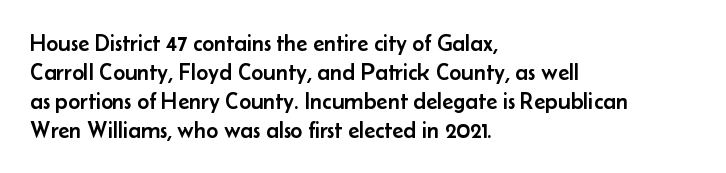
{"italic": "no", "underline": "no", "align": "left", "line_spacing": "normal", "line_spacing_ratio": 1.26, "letter_spacing": "normal", "letter_spacing_em": 0.0, "glyph_px": 23}
